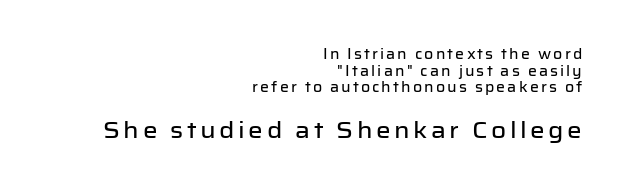
{"italic": "no", "underline": "no", "align": "right", "line_spacing_ratio": 1.18, "larger_block": "second", "size_ratio": 1.64, "glyph_px": 23}
